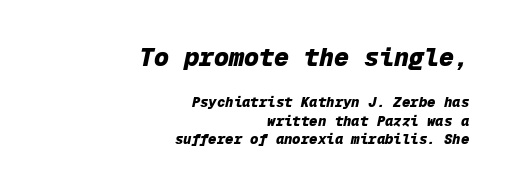
The image shows 25 px bold type, italic (leaning right); set right-aligned, normal line spacing (1.3x), normal letter spacing, not underlined; the first (top) block is 1.79x larger.
